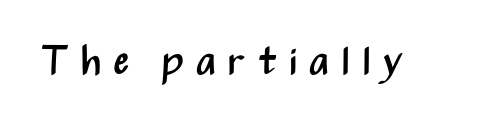
Unlike a traditional serif, this face leaves its strokes unadorned. Only glyphs here, with clear space below each row. Honestly, the letter spacing is so wide it's the main thing you notice. Nothing heavy about these letters — not bold at all.
